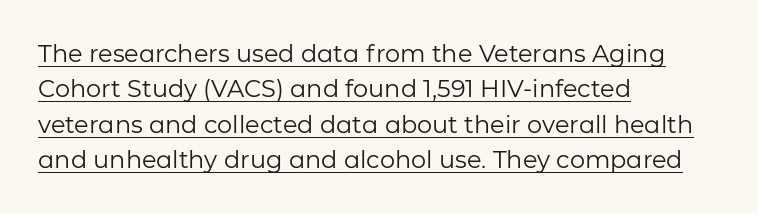
{"italic": "no", "bold": "no", "underline": "yes", "align": "left", "line_spacing": "normal", "line_spacing_ratio": 1.47, "letter_spacing": "normal", "letter_spacing_em": 0.0, "glyph_px": 24}
